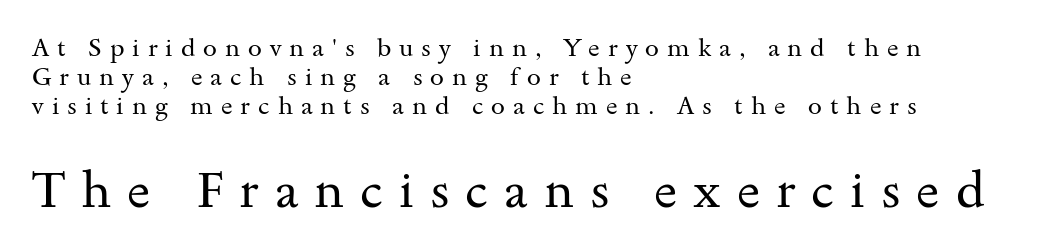
The image shows 50 px regular-weight, wide serif type, upright; set left-aligned, line spacing 1.16x, unusually wide letter spacing (+0.32 em), not underlined; the second (bottom) block is 2.0x larger; medium stroke contrast and a small x-height.
